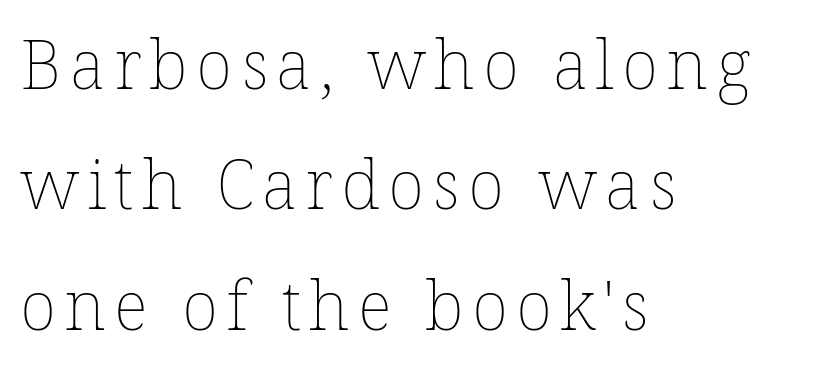
The passage is arranged the way most books set body copy — flush left. The letters advance in unequal steps, a hallmark of proportional type. No chunkiness to these letters — they're not bold. The typography opts for an upright posture over an oblique one.
